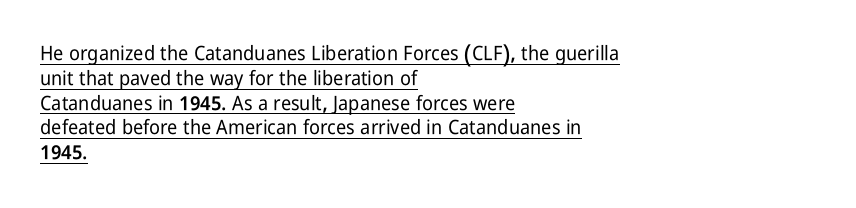
{"italic": "no", "underline": "yes", "align": "left", "line_spacing_ratio": 1.24, "letter_spacing": "normal", "letter_spacing_em": 0.0, "glyph_px": 20}
